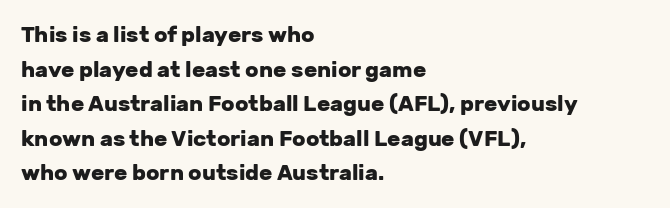
This sample uses an upright cut, with every glyph sitting square on the baseline. Whoever set this chose a conventional vertical rhythm. Students, note that the glyphs here touch the page at normal intervals. Strokes here are thick enough to call this a true bold.
